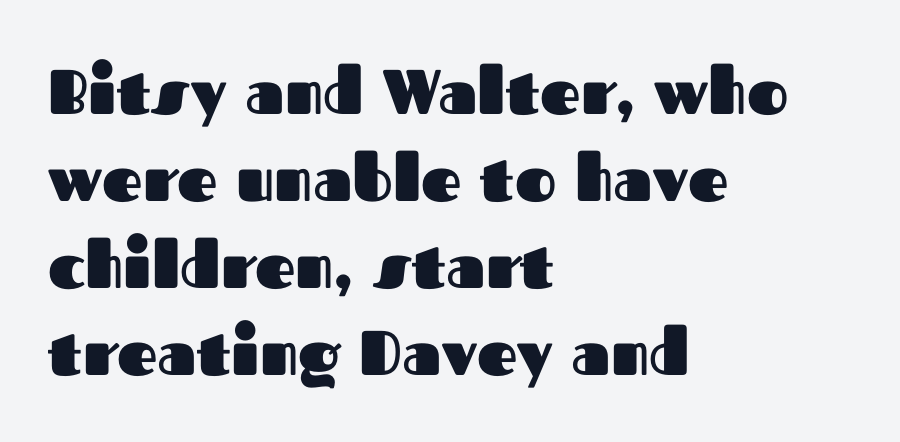
The image shows 63 px heavy sans-serif type, upright; set left-aligned, normal line spacing (1.38x), normal letter spacing, not underlined; medium stroke contrast and a medium x-height.
